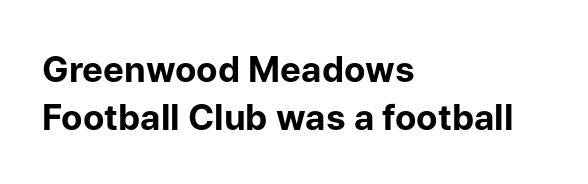
Is the block centered? No — it sits flush against the left margin. Is the type bold? Yes — the strokes are clearly thick and heavy. You can tell from the bare stems that sans-serif type was used. This sample has the flowing, uneven cadence of proportional lettering. The designer left line spacing at the default. Descenders hang freely into open space.
